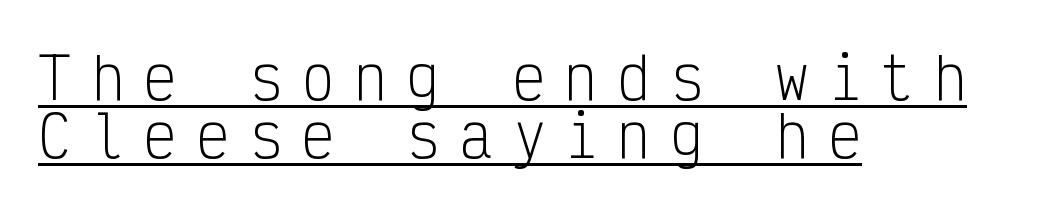
The image shows 56 px light, condensed sans-serif type, upright, monospaced; set left-aligned, tight line spacing (1.03x), unusually wide letter spacing (+0.34 em), underlined; low stroke contrast and a medium x-height.
